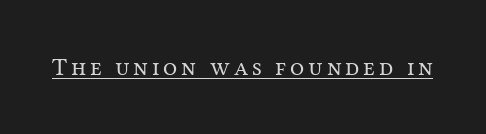
Stems here are at most as thick as an everyday book face. The specimen reads as upright at a glance. Underlining? Definitely there.
